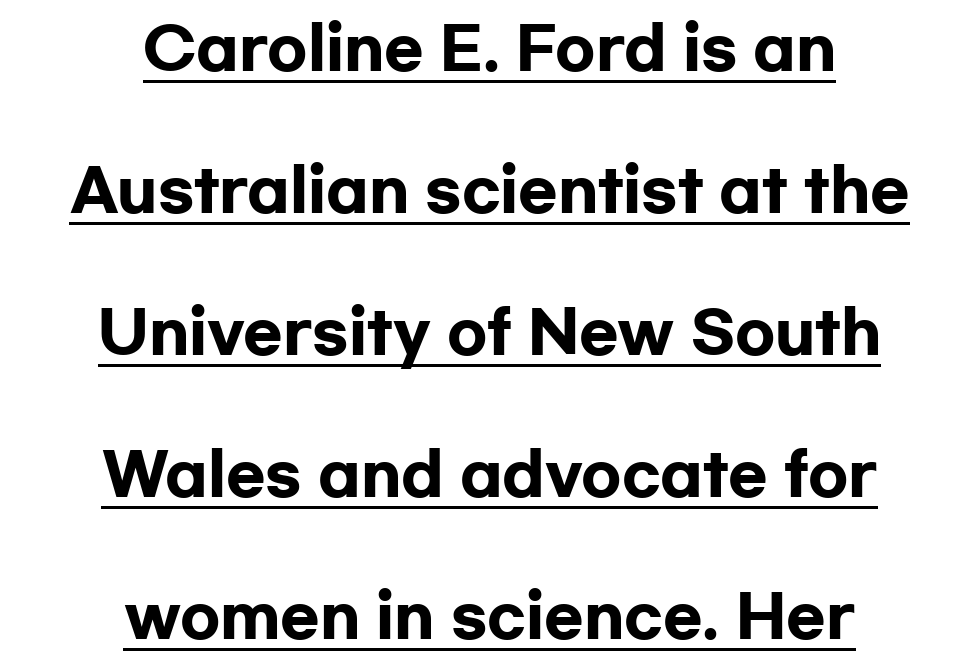
Q: Is the text bold? A: Yes.
Q: Is the text italic (slanted)? A: No, it is upright.
Q: Is the typeface a serif or a sans-serif typeface? A: Sans-serif.
Q: Is the text underlined? A: Yes.
Q: How is the paragraph aligned? A: Centered.
Q: Is the spacing between letters normal or unusually wide? A: Normal.
Q: Is the spacing between lines tight, normal or loose? A: Loose.
Q: Width (condensed, normal, or wide)? A: Wide.
Q: Stroke contrast? A: Low.
Q: x-height? A: Medium.
Q: Monospaced? A: No.
